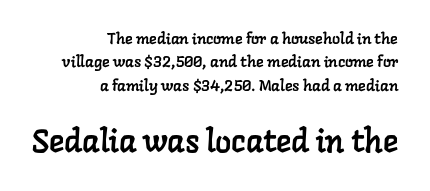
Q: Is the typeface a serif or a sans-serif typeface? A: Serif.
Q: Is the text underlined? A: No.
Q: How is the paragraph aligned? A: Right-aligned.
Q: Is the spacing between letters normal or unusually wide? A: Normal.
Q: Is the spacing between lines tight, normal or loose? A: Normal.
Q: Which block of text is set in a larger size, the first (top) or the second (bottom)? A: The second (bottom) one.
Q: Width (condensed, normal, or wide)? A: Normal.
Q: Stroke contrast? A: Low.
Q: x-height? A: Medium.
Q: Monospaced? A: No.
